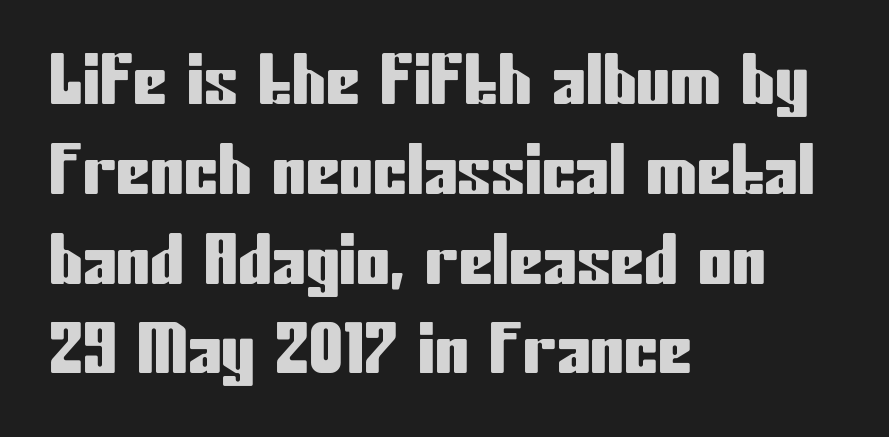
The image shows 68 px condensed sans-serif type, upright; set left-aligned, normal line spacing (1.32x), normal letter spacing, not underlined; low stroke contrast and a medium x-height.
